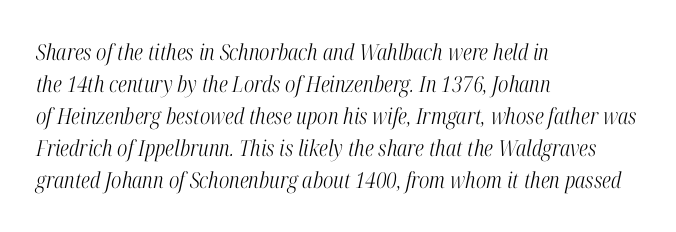
Q: Is the text bold? A: No.
Q: Is the text italic (slanted)? A: Yes, it leans right by about 12 degrees.
Q: Is the text underlined? A: No.
Q: How is the paragraph aligned? A: Left-aligned.
Q: Is the spacing between letters normal or unusually wide? A: Normal.
Q: Is the spacing between lines tight, normal or loose? A: Normal.
